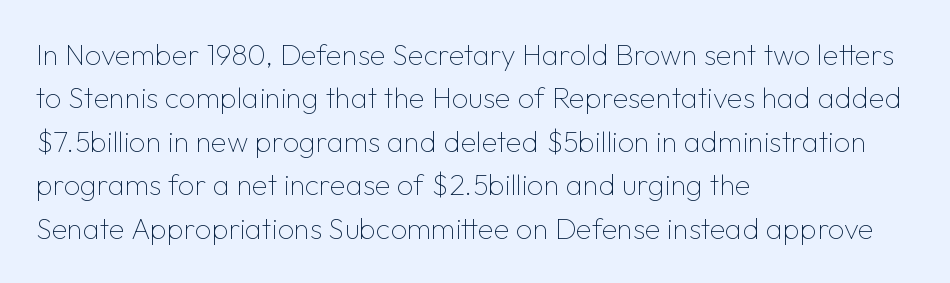
Q: Is the text bold? A: No.
Q: Is the text italic (slanted)? A: No, it is upright.
Q: Is the typeface a serif or a sans-serif typeface? A: Sans-serif.
Q: Is the text underlined? A: No.
Q: How is the paragraph aligned? A: Left-aligned.
Q: Is the spacing between letters normal or unusually wide? A: Normal.
Q: Is the spacing between lines tight, normal or loose? A: Normal.
Q: Width (condensed, normal, or wide)? A: Normal.
Q: Stroke contrast? A: Low.
Q: x-height? A: Medium.
Q: Monospaced? A: No.
